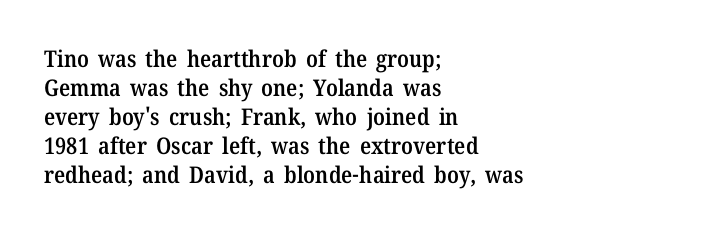
Q: Is the text bold? A: Semi-bold.
Q: Is the text italic (slanted)? A: No, it is upright.
Q: Is the text underlined? A: No.
Q: How is the paragraph aligned? A: Left-aligned.
Q: Is the spacing between letters normal or unusually wide? A: Normal.
Q: Is the spacing between lines tight, normal or loose? A: Normal.
